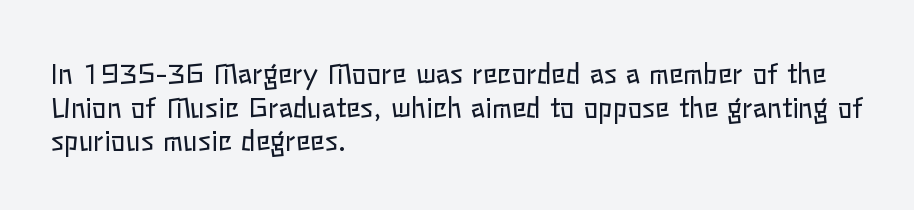
Whoever set this chose a conventional vertical rhythm. Each stroke keeps to a modest, everyday thickness or less. Is there any slant? The stems are plumb. Any mark beneath the type? The region is blank. Horizontal alignment here is leftward, the default for most running prose.
